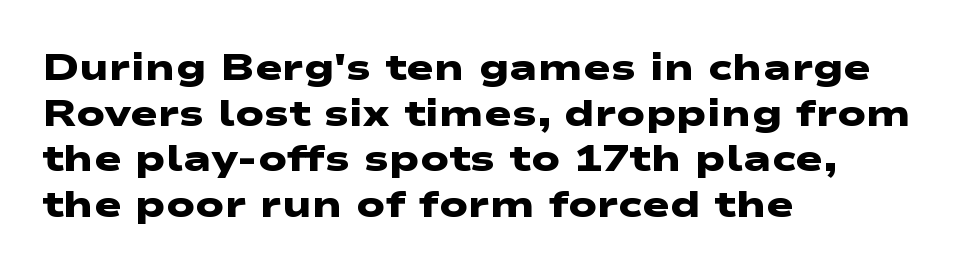
Q: Is the text bold? A: Yes.
Q: Is the typeface a serif or a sans-serif typeface? A: Sans-serif.
Q: Is the text underlined? A: No.
Q: How is the paragraph aligned? A: Left-aligned.
Q: Is the spacing between letters normal or unusually wide? A: Normal.
Q: Width (condensed, normal, or wide)? A: Wide.
Q: Stroke contrast? A: Low.
Q: x-height? A: Medium.
Q: Monospaced? A: No.
